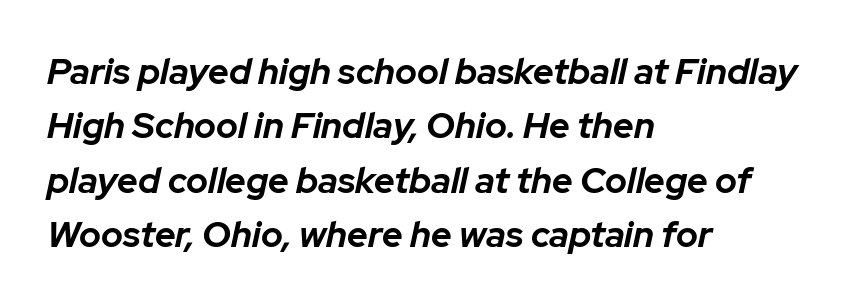
The image shows 36 px bold type, italic (leaning right); set left-aligned, normal line spacing (1.51x), normal letter spacing, not underlined; low stroke contrast and a medium x-height.
